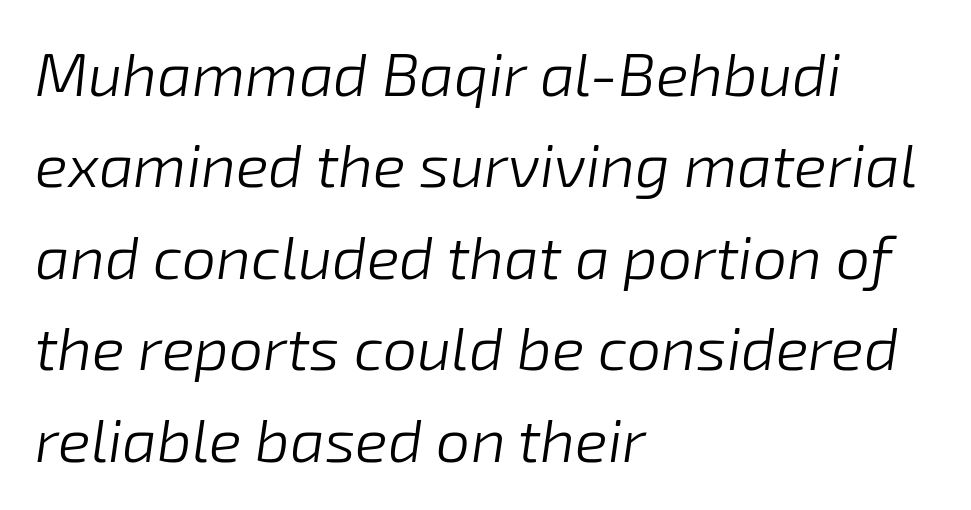
The image shows 61 px light type, italic (leaning right); set left-aligned, normal line spacing (1.5x), normal letter spacing, not underlined; low stroke contrast and a medium x-height.
